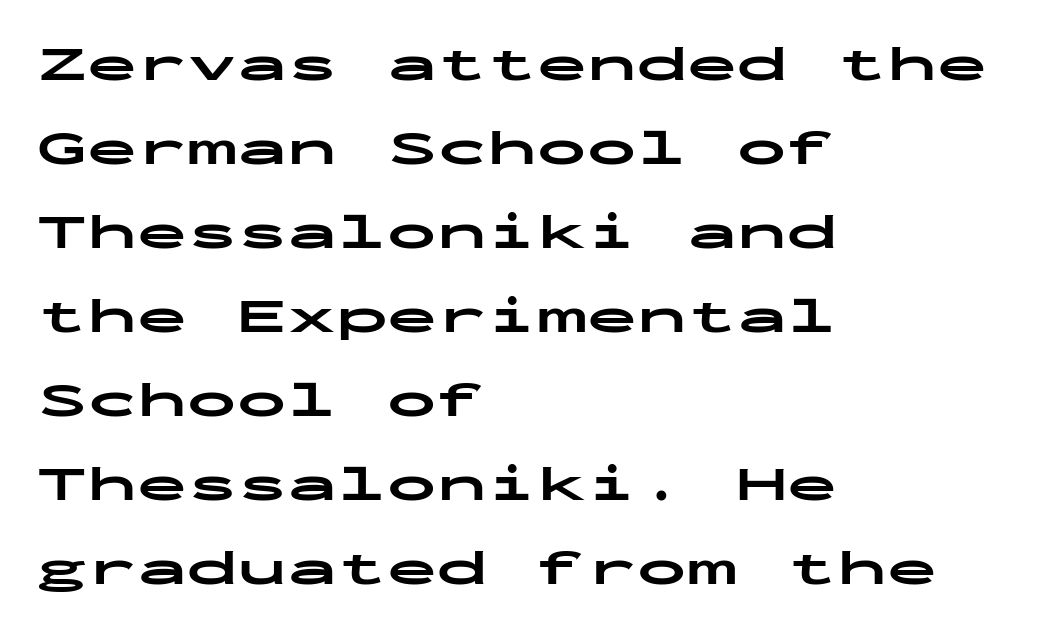
Q: Is the text bold? A: Yes.
Q: Is the text italic (slanted)? A: No, it is upright.
Q: Is the typeface a serif or a sans-serif typeface? A: Sans-serif.
Q: Is the text underlined? A: No.
Q: How is the paragraph aligned? A: Left-aligned.
Q: Is the spacing between letters normal or unusually wide? A: Normal.
Q: Is the spacing between lines tight, normal or loose? A: Normal.
Q: Width (condensed, normal, or wide)? A: Wide.
Q: Stroke contrast? A: Low.
Q: x-height? A: Medium.
Q: Monospaced? A: Yes.
